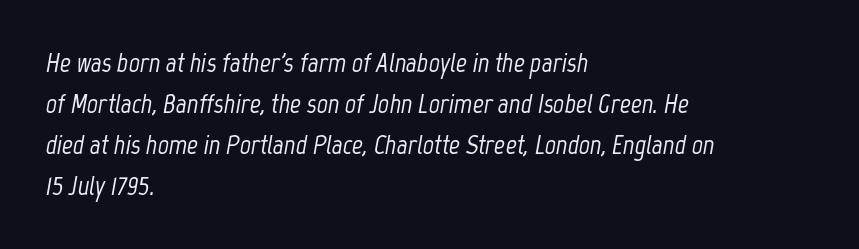
Q: Is the text italic (slanted)? A: Yes, it leans right by about 12 degrees.
Q: Is the text underlined? A: No.
Q: How is the paragraph aligned? A: Left-aligned.
Q: Is the spacing between letters normal or unusually wide? A: Normal.
Q: Is the spacing between lines tight, normal or loose? A: Normal.
